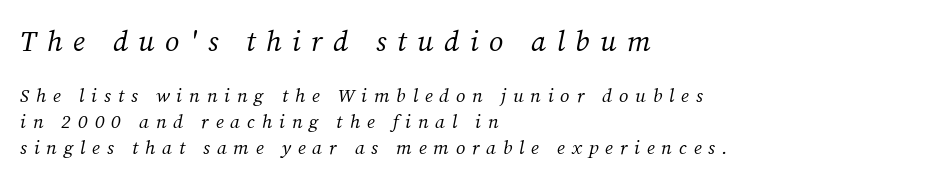
The image shows 29 px regular-weight serif type, italic (leaning right); set left-aligned, normal line spacing (1.35x), unusually wide letter spacing (+0.36 em), not underlined; the first (top) block is 1.53x larger; medium stroke contrast and a medium x-height.
